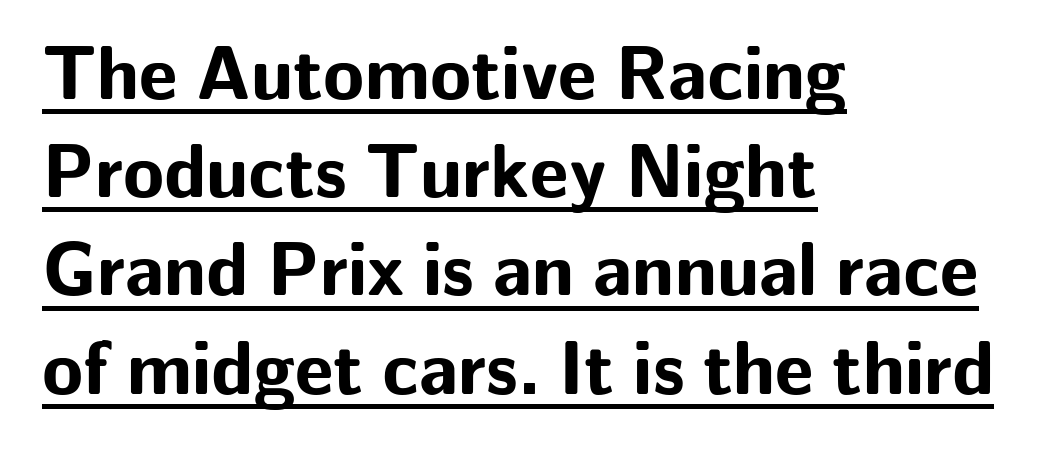
Q: Is the text bold? A: Yes.
Q: Is the text italic (slanted)? A: No, it is upright.
Q: Is the typeface a serif or a sans-serif typeface? A: Sans-serif.
Q: Is the text underlined? A: Yes.
Q: How is the paragraph aligned? A: Left-aligned.
Q: Is the spacing between letters normal or unusually wide? A: Normal.
Q: Is the spacing between lines tight, normal or loose? A: Normal.
Q: Width (condensed, normal, or wide)? A: Normal.
Q: Stroke contrast? A: Low.
Q: x-height? A: Medium.
Q: Monospaced? A: No.
